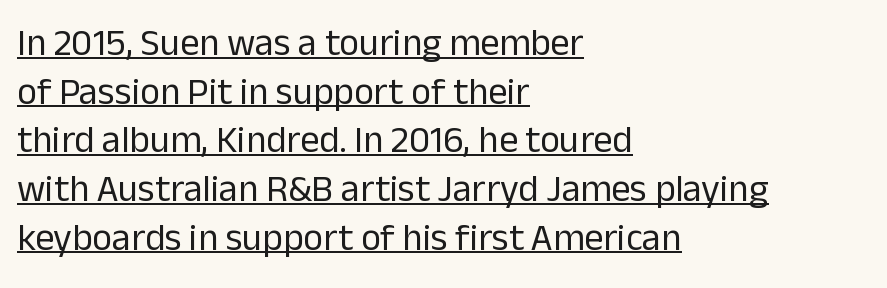
Q: Is the text bold? A: No.
Q: Is the text italic (slanted)? A: No, it is upright.
Q: Is the typeface a serif or a sans-serif typeface? A: Sans-serif.
Q: Is the text underlined? A: Yes.
Q: How is the paragraph aligned? A: Left-aligned.
Q: Is the spacing between letters normal or unusually wide? A: Normal.
Q: Is the spacing between lines tight, normal or loose? A: Normal.
Q: Width (condensed, normal, or wide)? A: Normal.
Q: Stroke contrast? A: Low.
Q: x-height? A: Medium.
Q: Monospaced? A: No.
